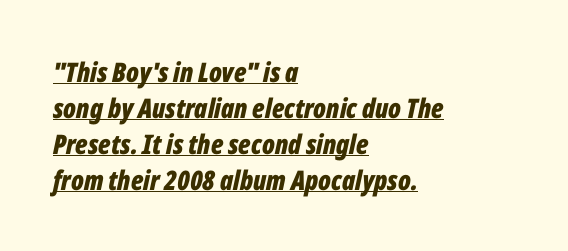
The rendered words wear a rule along their underside. Heft: maximum for text — a bold. Look at the tracking — it's just the regular setting, nothing added. This rendering uses left alignment, leaving the right contour irregular. Summary of vertical rhythm: regular, with standard interline spacing. The rendering applies a slant to the glyphs.
